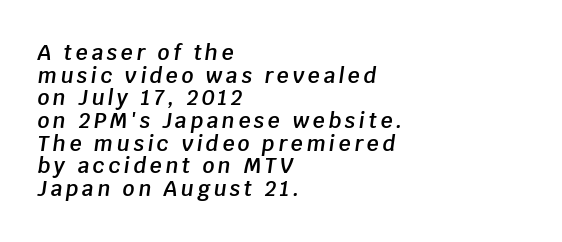
The image shows 21 px text type, italic (leaning right); set left-aligned, tight line spacing (1.08x), not underlined.
